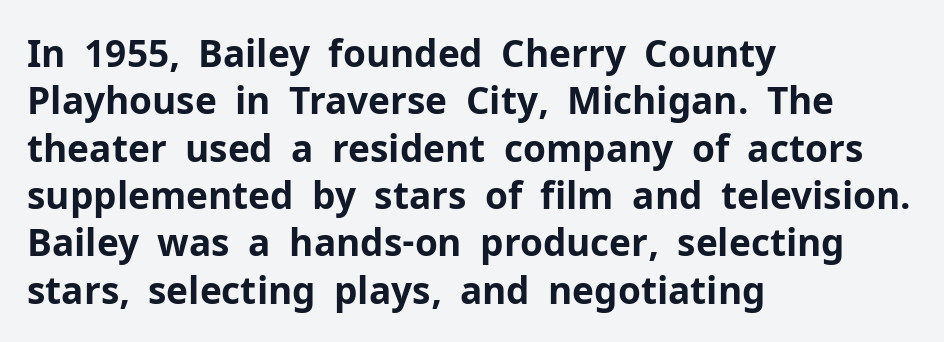
The image shows 37 px bold sans-serif type, upright; set left-aligned, normal line spacing (1.28x), normal letter spacing, not underlined; low stroke contrast and a medium x-height.
